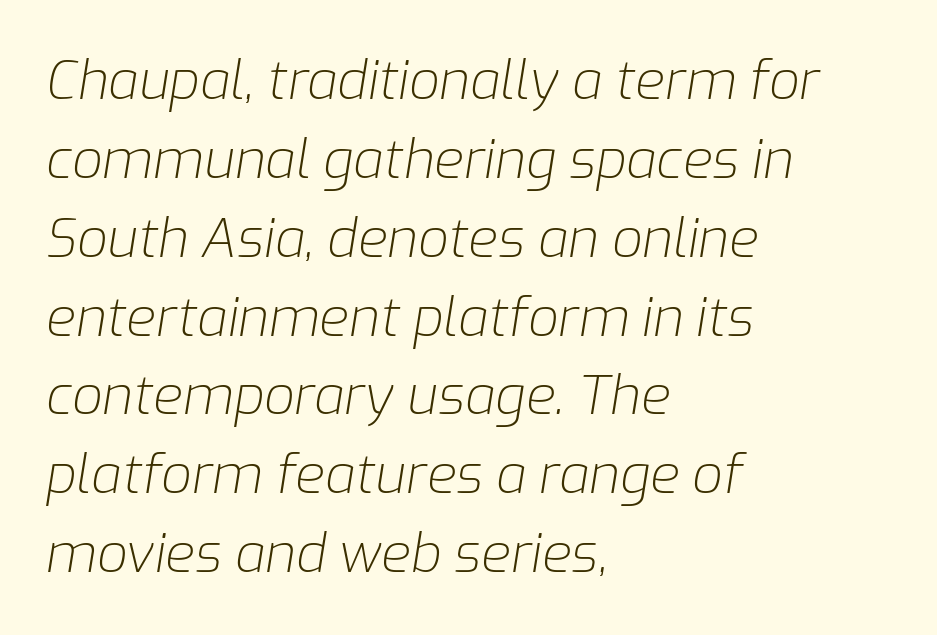
The rendering uses natural spacing where letterforms have individual widths. The designer left line spacing at the default. The line texture is even and compact thanks to regular tracking. The foot of each line stays bare and open. The compositor pushed each line to the left boundary. The face used here has a pronounced slope to its letters.
